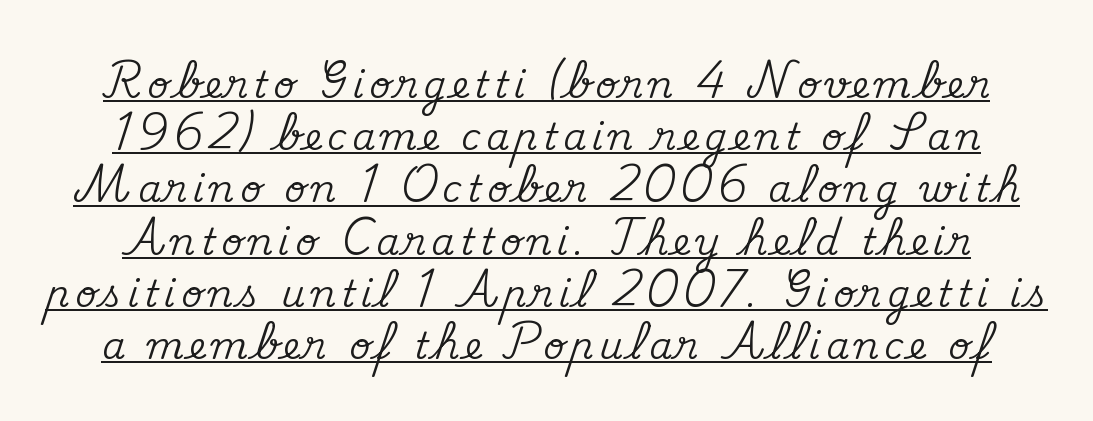
The image shows 37 px serif type; set normal line spacing (1.41x), underlined; medium stroke contrast and a small x-height.
